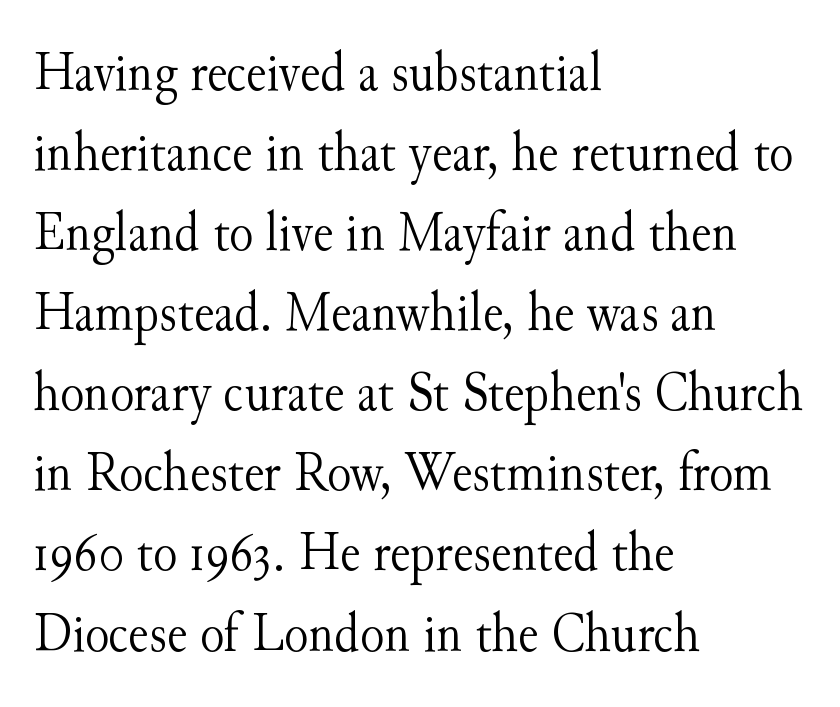
This rendering leaves character spacing at its baseline value. The weight would be labelled regular, book, light, or lighter still. These lines were composed using upright roman letters. Plain, unruled lines of type. The font family rendered here belongs to the serif group. Note the varied advance widths — an 'i' is clearly narrower than an 'm'.
